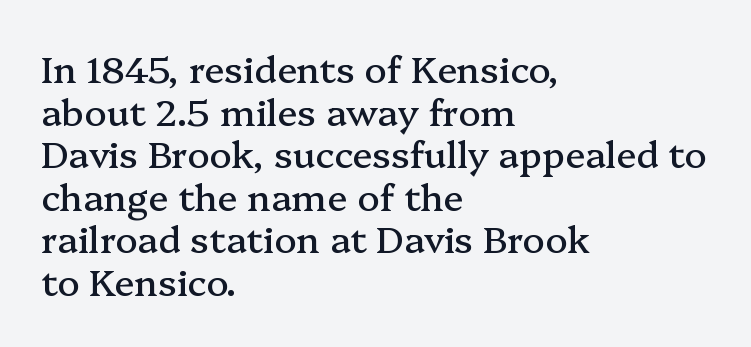
Q: Is the text italic (slanted)? A: No, it is upright.
Q: Is the typeface a serif or a sans-serif typeface? A: Serif.
Q: Is the text underlined? A: No.
Q: How is the paragraph aligned? A: Left-aligned.
Q: Is the spacing between letters normal or unusually wide? A: Normal.
Q: Is the spacing between lines tight, normal or loose? A: Tight.
Q: Width (condensed, normal, or wide)? A: Normal.
Q: Stroke contrast? A: Medium.
Q: x-height? A: Medium.
Q: Monospaced? A: No.
